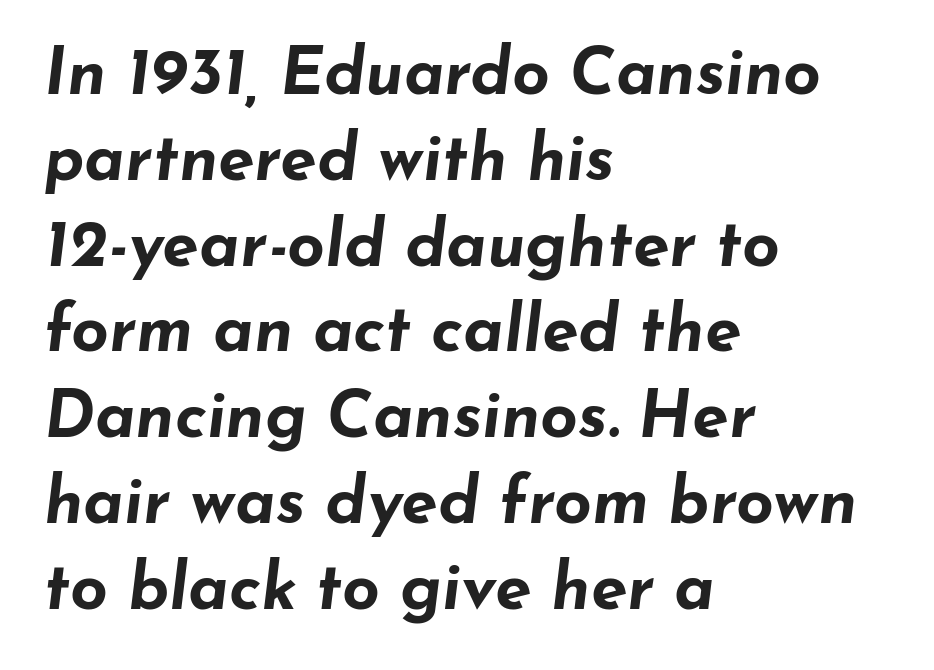
The image shows 66 px bold, wide type, italic (leaning right); set left-aligned, normal line spacing (1.3x), normal letter spacing, not underlined; low stroke contrast and a small x-height.
